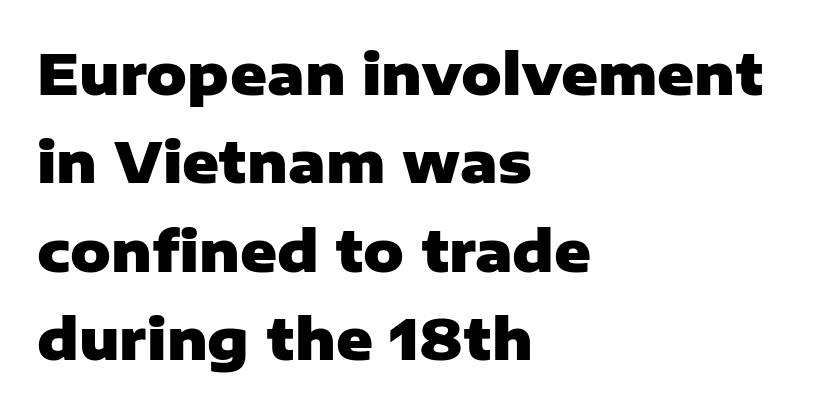
The image shows 56 px heavy sans-serif type, upright; set left-aligned, normal line spacing (1.58x), normal letter spacing, not underlined; low stroke contrast and a medium x-height.
